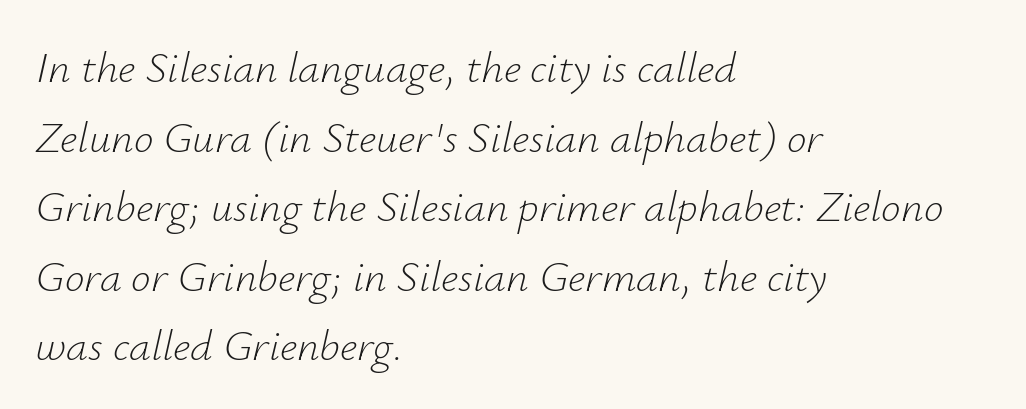
{"italic": "yes", "lean": "right", "slant_degrees": 12, "bold": "no", "weight": "light", "width": "normal", "stroke_contrast": "low", "x_height": "small", "monospaced": "no", "underline": "no", "align": "left", "line_spacing": "normal", "line_spacing_ratio": 1.58, "letter_spacing": "normal", "letter_spacing_em": 0.0, "glyph_px": 44}
